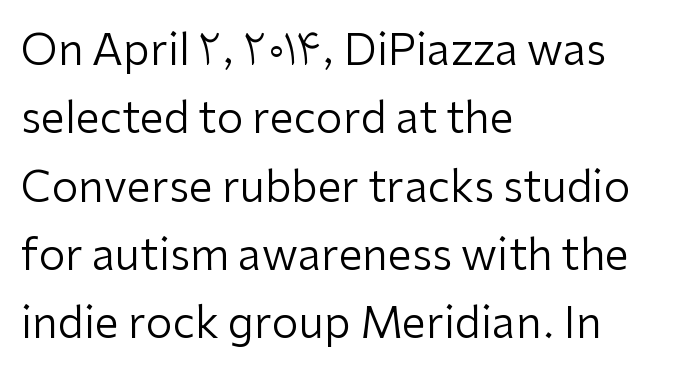
{"serif": "no", "italic": "no", "bold": "no", "weight": "regular", "width": "normal", "stroke_contrast": "low", "x_height": "medium", "monospaced": "no", "underline": "no", "align": "left", "line_spacing": "normal", "line_spacing_ratio": 1.59, "letter_spacing": "normal", "letter_spacing_em": 0.0, "glyph_px": 43}
